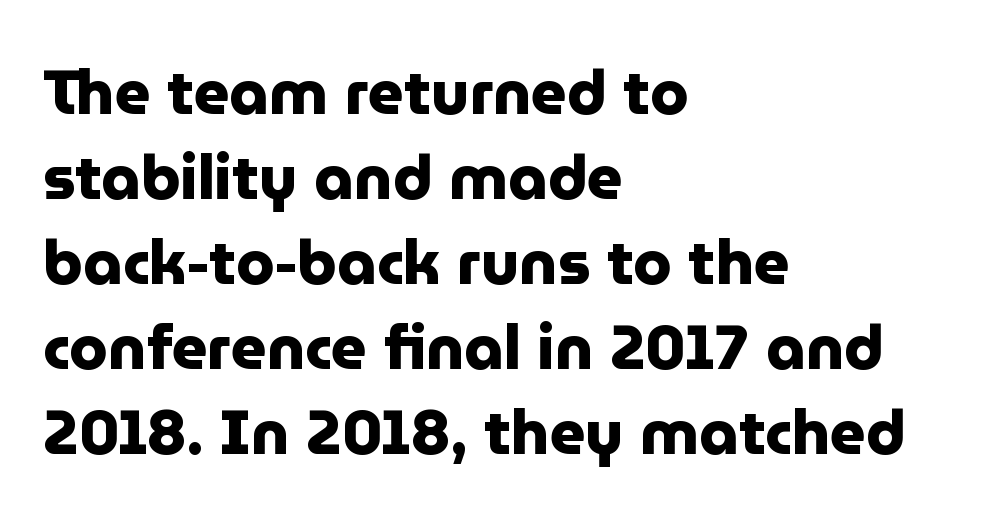
The image shows 62 px heavy sans-serif type, upright; set left-aligned, normal line spacing (1.37x), normal letter spacing, not underlined; low stroke contrast and a medium x-height.
